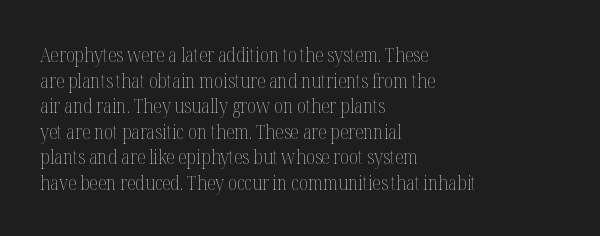
The image shows 20 px text type, upright; set left-aligned, normal line spacing (1.28x), normal letter spacing, not underlined.
